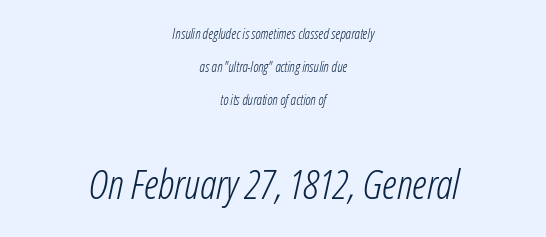
Q: Is the text bold? A: No.
Q: Is the text italic (slanted)? A: Yes, it leans right by about 12 degrees.
Q: Is the text underlined? A: No.
Q: How is the paragraph aligned? A: Centered.
Q: Is the spacing between letters normal or unusually wide? A: Normal.
Q: Is the spacing between lines tight, normal or loose? A: Loose.
Q: Which block of text is set in a larger size, the first (top) or the second (bottom)? A: The second (bottom) one.
Q: Width (condensed, normal, or wide)? A: Condensed.
Q: Stroke contrast? A: Low.
Q: x-height? A: Medium.
Q: Monospaced? A: No.
